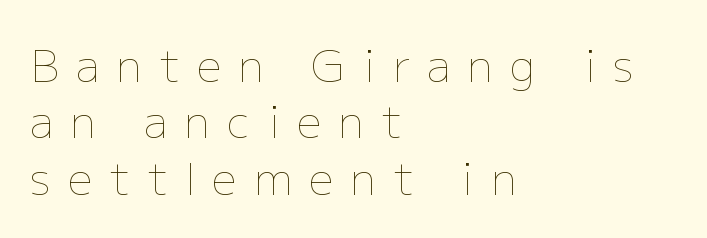
Q: Is the text bold? A: No.
Q: Is the text italic (slanted)? A: No, it is upright.
Q: Is the text underlined? A: No.
Q: How is the paragraph aligned? A: Left-aligned.
Q: Is the spacing between letters normal or unusually wide? A: Unusually wide.
Q: Is the spacing between lines tight, normal or loose? A: Normal.
Q: Width (condensed, normal, or wide)? A: Normal.
Q: Stroke contrast? A: Low.
Q: x-height? A: Medium.
Q: Monospaced? A: No.
